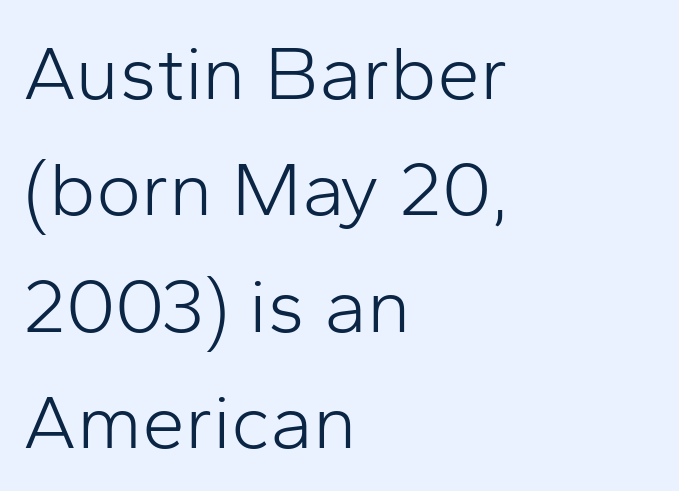
Posture: vertical. Typographically, this falls in the sans-serif category. Typeset ragged right — the left edge is the straight one. This reads as an unemphasized weight, regular at the heaviest. The tracking reads as untouched default to a designer's eye.
